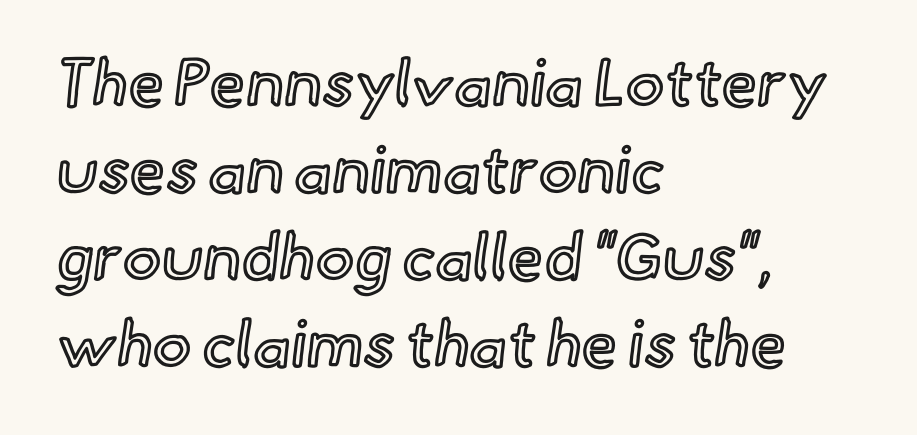
The image shows 65 px text type; set left-aligned, normal line spacing (1.34x), normal letter spacing, not underlined; a small x-height.
